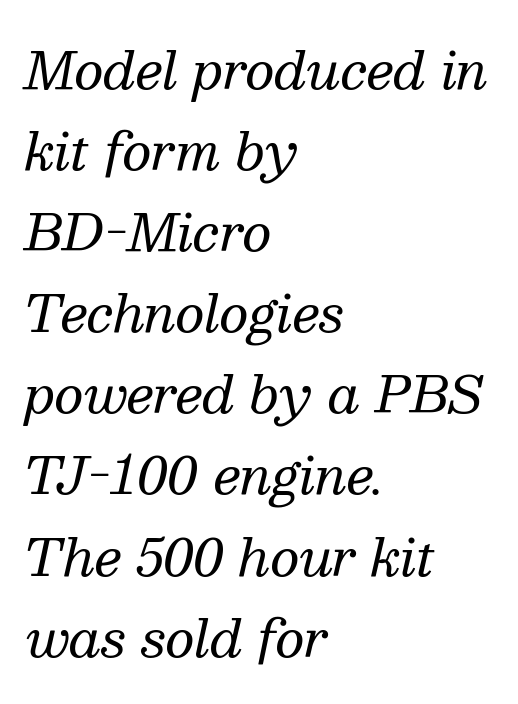
The image shows 51 px regular-weight serif type, italic (leaning right); set left-aligned, normal line spacing (1.59x), normal letter spacing, not underlined; medium stroke contrast and a medium x-height.
